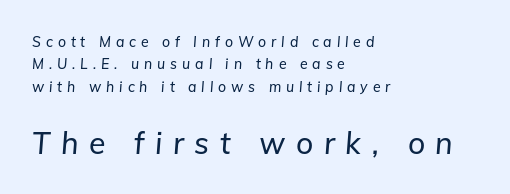
Q: Is the text italic (slanted)? A: Yes, it leans right by about 5 degrees.
Q: Is the text underlined? A: No.
Q: How is the paragraph aligned? A: Left-aligned.
Q: Is the spacing between letters normal or unusually wide? A: Unusually wide.
Q: Is the spacing between lines tight, normal or loose? A: Normal.
Q: Which block of text is set in a larger size, the first (top) or the second (bottom)? A: The second (bottom) one.
Q: Width (condensed, normal, or wide)? A: Normal.
Q: Stroke contrast? A: Low.
Q: x-height? A: Medium.
Q: Monospaced? A: No.
